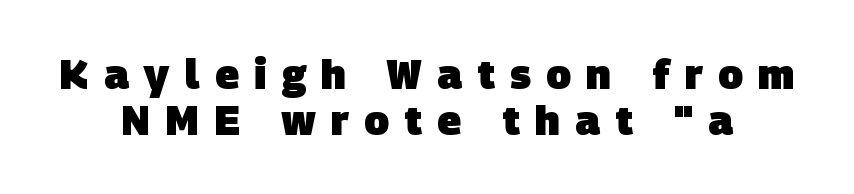
{"serif": "no", "bold": "yes", "weight": "heavy", "width": "normal", "stroke_contrast": "low", "x_height": "large", "monospaced": "no", "underline": "no", "align": "center", "line_spacing": "tight", "line_spacing_ratio": 1.12, "letter_spacing": "wide", "letter_spacing_em": 0.37, "glyph_px": 41}
